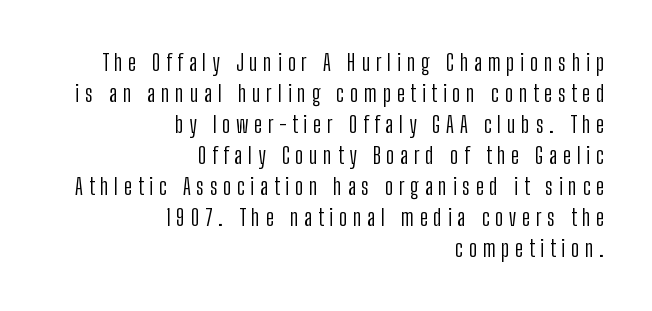
The image shows 23 px text type, upright; set right-aligned, normal line spacing (1.35x), unusually wide letter spacing (+0.25 em), not underlined.
